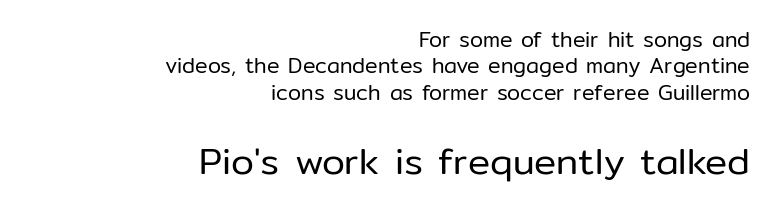
Normally led — the rows are evenly, conventionally spaced. A typesetter would call this proportional, since set widths differ per character. The face used here appears at its bigger size in the lower chunk. The passage shown has conventional tracking throughout.
